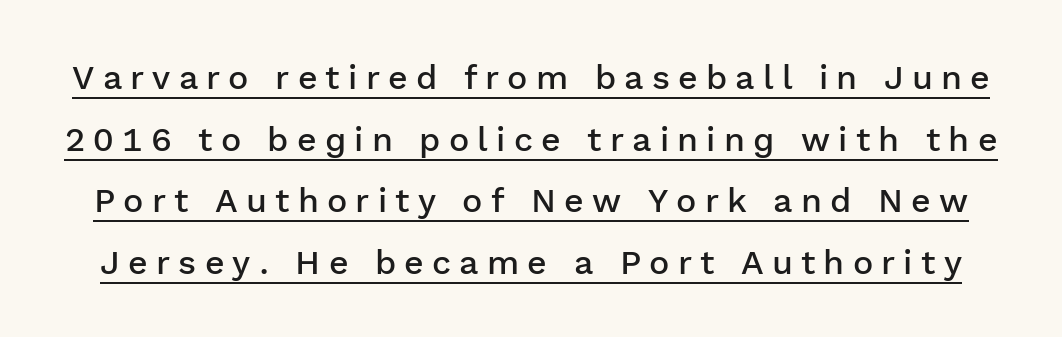
{"serif": "no", "italic": "no", "bold": "semi", "weight": "semibold", "width": "normal", "stroke_contrast": "low", "x_height": "medium", "monospaced": "no", "underline": "yes", "line_spacing_ratio": 1.81, "letter_spacing": "wide", "letter_spacing_em": 0.24, "glyph_px": 34}
